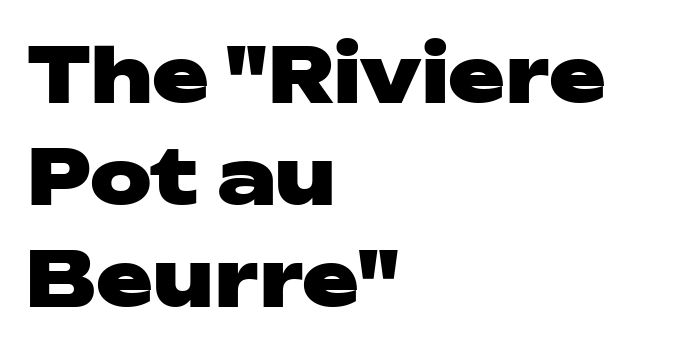
The image shows 76 px heavy, wide sans-serif type, upright; set left-aligned, normal line spacing (1.34x), normal letter spacing, not underlined; low stroke contrast and a medium x-height.
